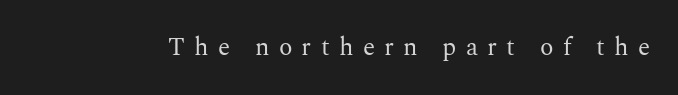
Rendered with straight, roman letterforms. A clean baseline with only descenders dipping below it. Is this a heavy cut? Hardly; it is regular or lighter. Tracking value appears strongly positive — letters spread wide.
